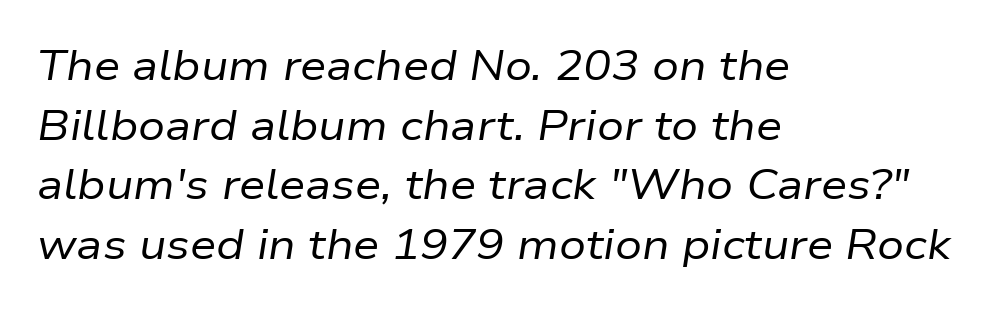
Underline: absent. The specimen reads as italic at a glance. Is this a fixed-width face? No — the glyphs have proportional, varying widths. This is not heavy type; no bold has been used.
